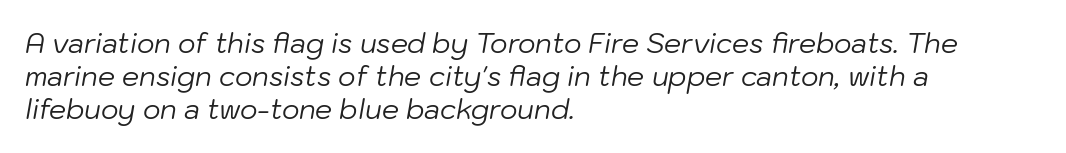
Left-aligned paragraph, ragged on the right. Inter-character spacing is left at the font's built-in metrics. No chunkiness to these letters — they're not bold. The whole block is typeset with a tilt.
